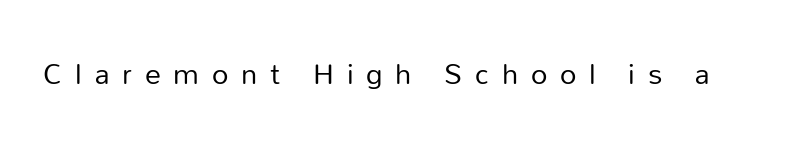
Q: Is the text bold? A: No.
Q: Is the text italic (slanted)? A: No, it is upright.
Q: Is the typeface a serif or a sans-serif typeface? A: Sans-serif.
Q: Is the text underlined? A: No.
Q: Is the spacing between letters normal or unusually wide? A: Unusually wide.
Q: Width (condensed, normal, or wide)? A: Normal.
Q: Stroke contrast? A: Low.
Q: x-height? A: Medium.
Q: Monospaced? A: No.
